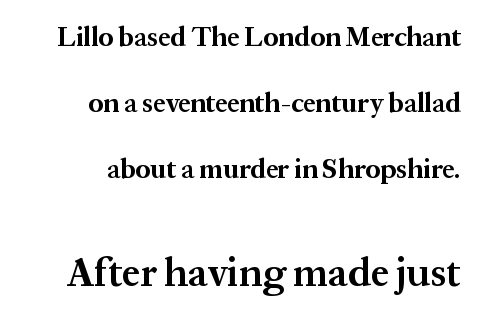
Of the two passages, the one underneath uses the larger point size. If you drew a line through each stem, it would be perfectly vertical. Interline gaps are noticeably wide in this sample. A typesetter would label this face a serif. On the weight axis this lands at bold, roughly 700. The foot of each line stays bare and open.
